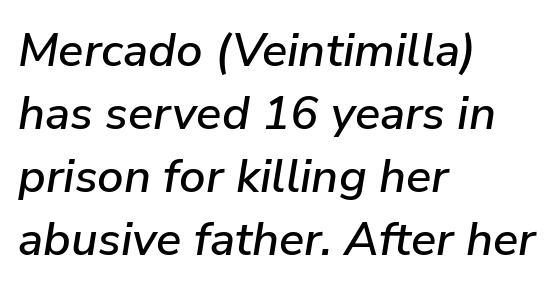
Students, observe: this is what conventionally led text looks like. The tracking reads as untouched default to a designer's eye. The letters advance in unequal steps, a hallmark of proportional type. The glyphs are unaccompanied by any horizontal stroke below them. Quick note: italic.
